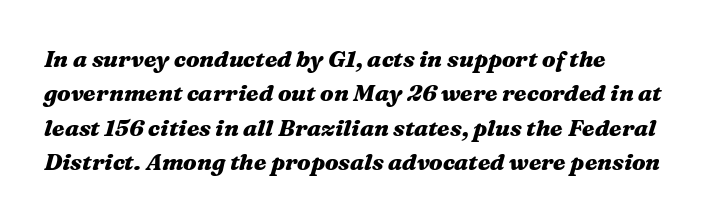
Q: Is the text bold? A: Yes.
Q: Is the text italic (slanted)? A: Yes, it leans right by about 16 degrees.
Q: Is the text underlined? A: No.
Q: How is the paragraph aligned? A: Left-aligned.
Q: Is the spacing between letters normal or unusually wide? A: Normal.
Q: Is the spacing between lines tight, normal or loose? A: Normal.
